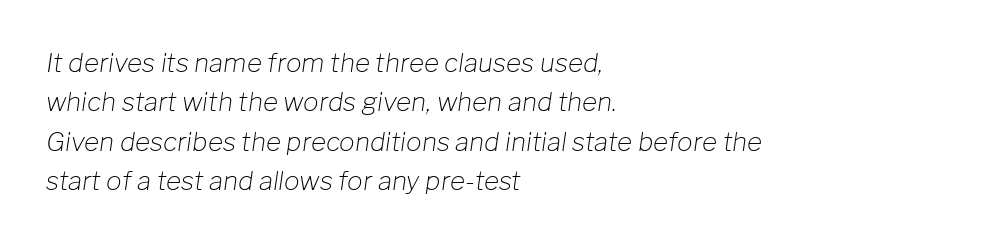
The image shows 26 px text type, italic (leaning right); set left-aligned, normal line spacing (1.51x), normal letter spacing, not underlined.
